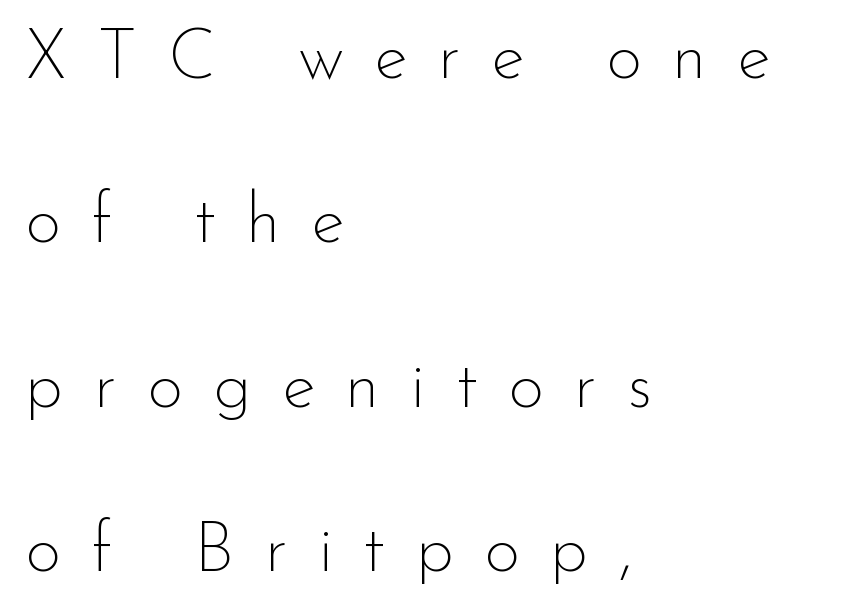
Clear beneath every line of the passage. Spacing verdict: proportional, widths tailored to each character. Ascenders rise straight up at ninety degrees. Reading down the block, your eye returns to a fixed left position each line.
